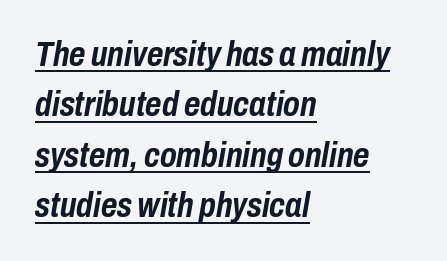
The image shows 35 px semibold, condensed type, italic (leaning right); set left-aligned, normal line spacing (1.44x), normal letter spacing, underlined; low stroke contrast and a medium x-height.
